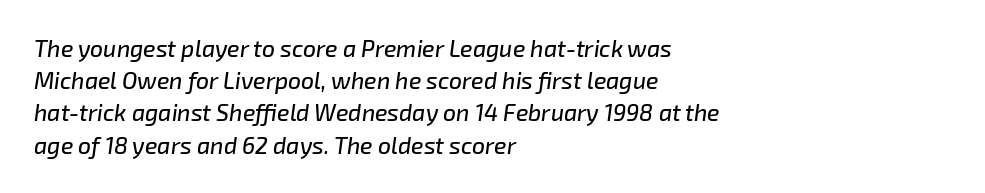
{"italic": "yes", "lean": "right", "slant_degrees": 8, "underline": "no", "align": "left", "line_spacing": "normal", "line_spacing_ratio": 1.4, "letter_spacing": "normal", "letter_spacing_em": 0.0, "glyph_px": 23}
